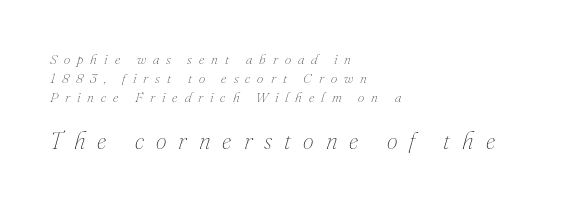
The horizontal fit of the characters is loose and conspicuously gappy. Type size steps up from the first block to the second. Bare-footed words on every line. The vertical gap from one line to the next is medium. The lines are quadded left.
